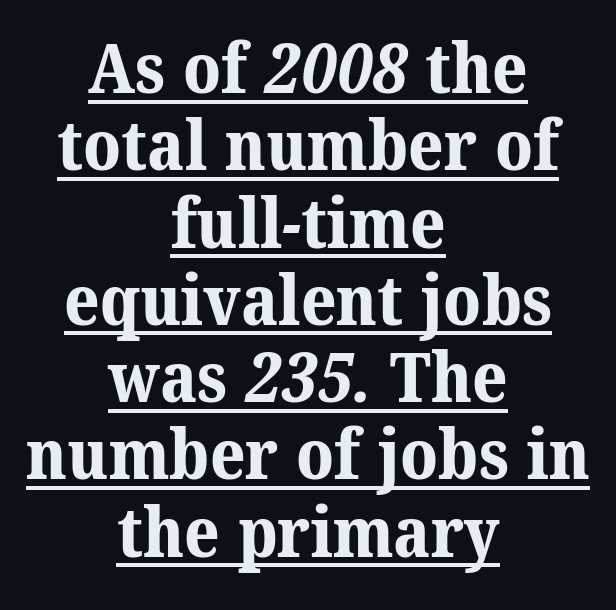
The image shows 69 px bold serif type; set centered, tight line spacing (1.12x), normal letter spacing, underlined; medium stroke contrast and a medium x-height.
